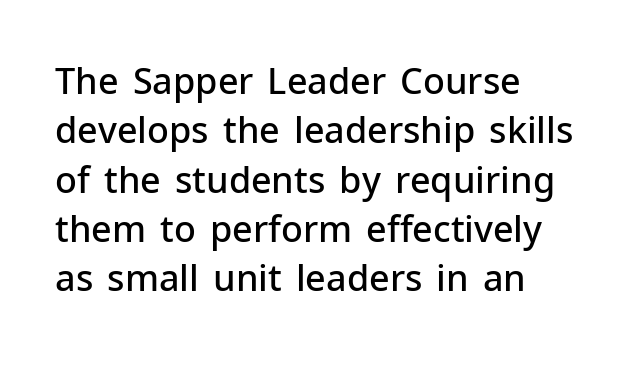
The image shows 36 px semibold sans-serif type, upright; set left-aligned, normal line spacing (1.37x), normal letter spacing, not underlined; low stroke contrast and a medium x-height.
